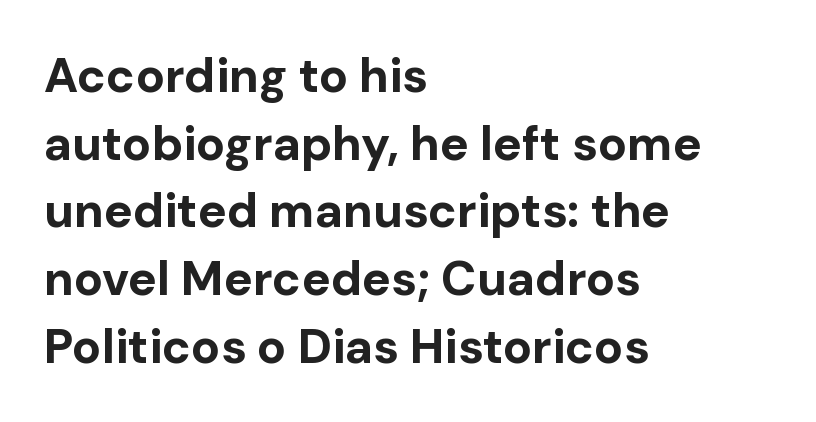
Q: Is the text bold? A: Yes.
Q: Is the text italic (slanted)? A: No, it is upright.
Q: Is the typeface a serif or a sans-serif typeface? A: Sans-serif.
Q: Is the text underlined? A: No.
Q: How is the paragraph aligned? A: Left-aligned.
Q: Is the spacing between letters normal or unusually wide? A: Normal.
Q: Is the spacing between lines tight, normal or loose? A: Normal.
Q: Width (condensed, normal, or wide)? A: Normal.
Q: Stroke contrast? A: Low.
Q: x-height? A: Medium.
Q: Monospaced? A: No.
